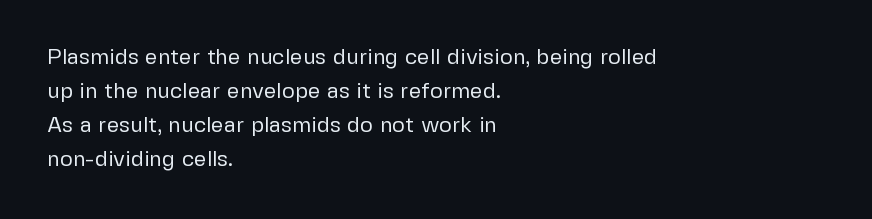
{"italic": "no", "bold": "no", "underline": "no", "align": "left", "line_spacing": "normal", "line_spacing_ratio": 1.55, "letter_spacing": "normal", "letter_spacing_em": 0.0, "glyph_px": 22}
